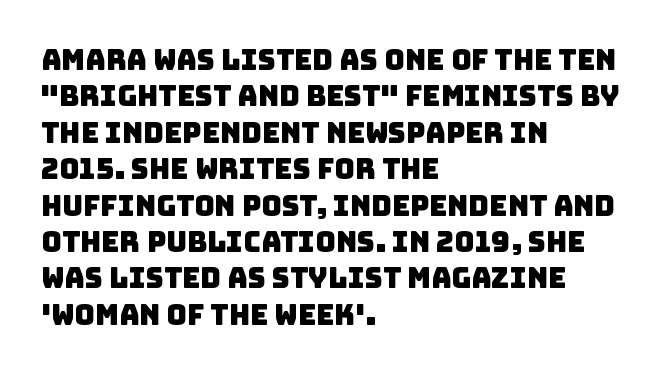
{"serif": "no", "width": "normal", "stroke_contrast": "low", "x_height": "large", "monospaced": "no", "underline": "no", "align": "left", "line_spacing": "normal", "line_spacing_ratio": 1.3, "letter_spacing": "normal", "letter_spacing_em": 0.0, "glyph_px": 28}
